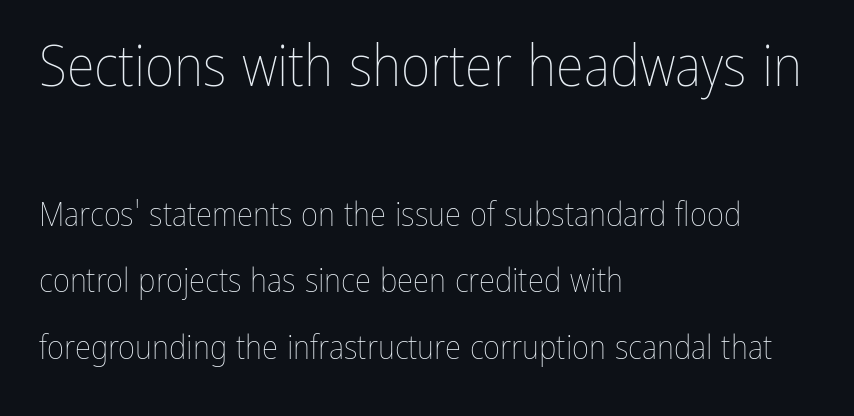
The image shows 57 px thin, condensed type, upright; set left-aligned, loose line spacing (2.01x), normal letter spacing, not underlined; the first (top) block is 1.73x larger; low stroke contrast and a medium x-height.
